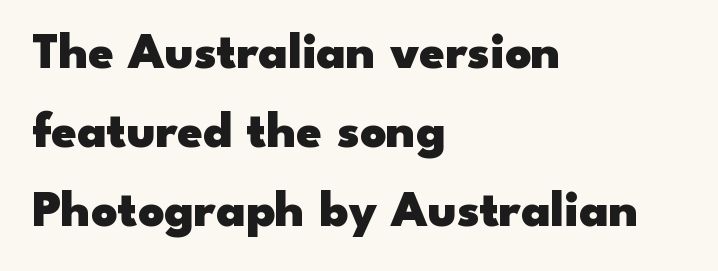
The image shows 51 px heavy, wide sans-serif type, upright; set left-aligned, normal line spacing (1.55x), normal letter spacing, not underlined; low stroke contrast and a small x-height.
